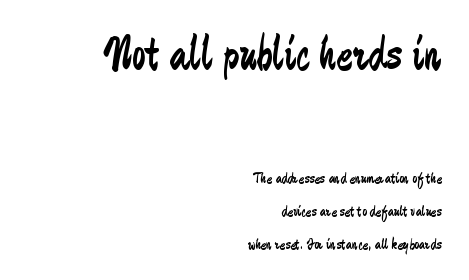
The image shows 49 px regular-weight, condensed sans-serif type; set right-aligned, loose line spacing (2.07x), normal letter spacing, not underlined; the first (top) block is 3.06x larger; low stroke contrast and a medium x-height.
